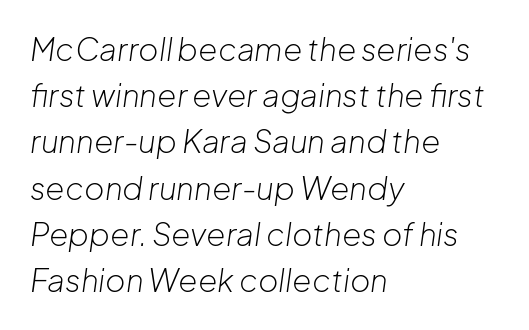
The image shows 31 px light type, italic (leaning right); set left-aligned, normal line spacing (1.49x), normal letter spacing, not underlined; low stroke contrast and a medium x-height.
